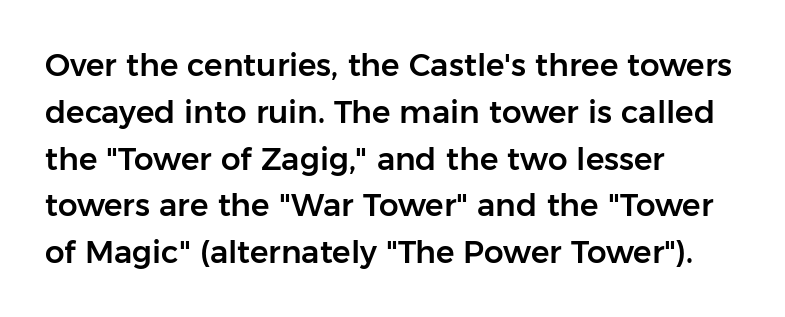
{"serif": "no", "italic": "no", "width": "normal", "stroke_contrast": "low", "x_height": "medium", "monospaced": "no", "underline": "no", "align": "left", "line_spacing": "normal", "line_spacing_ratio": 1.51, "letter_spacing": "normal", "letter_spacing_em": 0.0, "glyph_px": 31}
